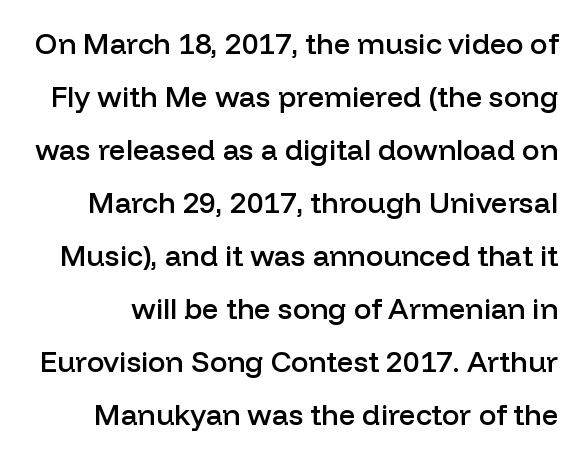
Each word holds together tightly as a unit, with standard inter-letter gaps. Do the characters align in a grid? No, the font is proportional. Posture: upright roman. Typographic density is moderately raised because the face is semibold.
